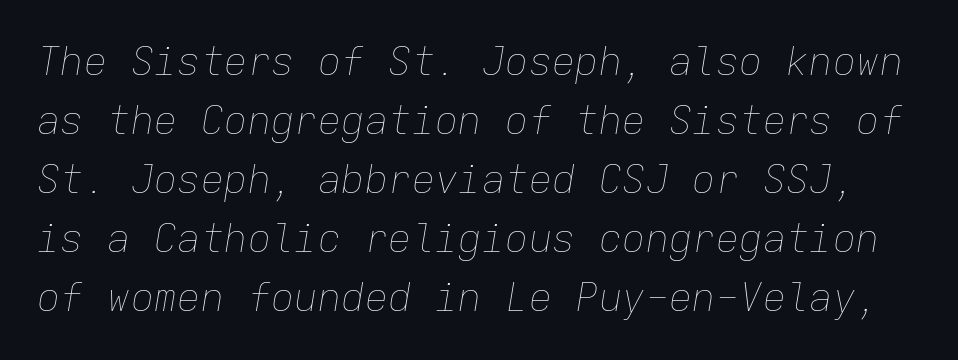
The passage shown is typed in a monospace face where columns stay perfectly aligned. A clean baseline with only descenders dipping below it. Unbolded letterforms with no extra heft. Regular leading. Compared with ordinary roman type, these characters are visibly tilted.
